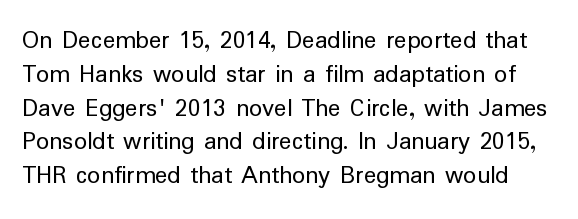
Q: Is the text bold? A: No.
Q: Is the text italic (slanted)? A: No, it is upright.
Q: Is the text underlined? A: No.
Q: Is the spacing between letters normal or unusually wide? A: Normal.
Q: Is the spacing between lines tight, normal or loose? A: Normal.
